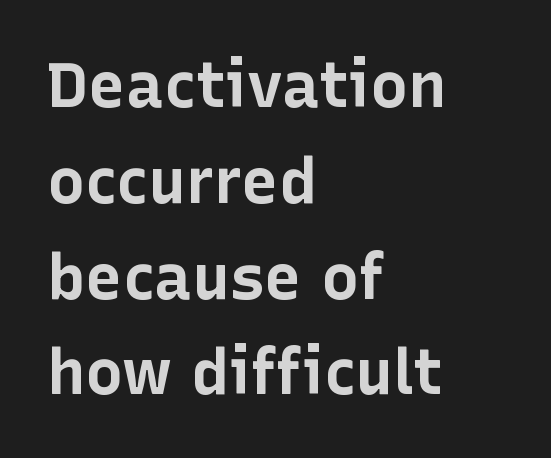
{"serif": "no", "italic": "no", "bold": "yes", "weight": "bold", "width": "normal", "stroke_contrast": "low", "x_height": "medium", "monospaced": "no", "underline": "no", "align": "left", "line_spacing": "normal", "line_spacing_ratio": 1.52, "letter_spacing": "normal", "letter_spacing_em": 0.0, "glyph_px": 63}
